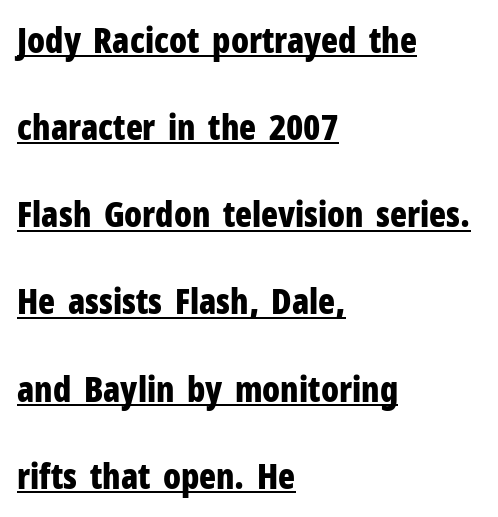
Regarding leading, the lines here are spaced well apart. Each letter's strokes conclude bluntly, with no projecting serifs. Each letter keeps its own natural width here, so spacing adapts to shape. The letterforms sit shoulder to shoulder at normal distance. The rendered words wear a rule along their underside.
